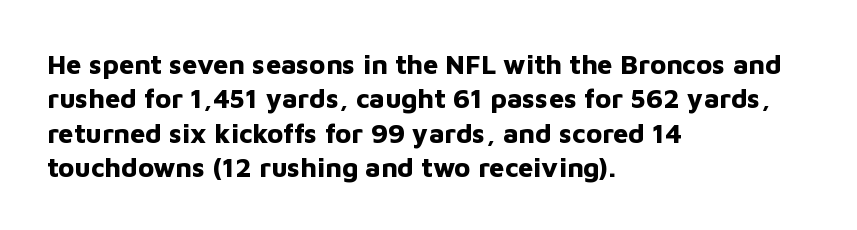
{"italic": "no", "bold": "yes", "underline": "no", "align": "left", "line_spacing": "normal", "line_spacing_ratio": 1.27, "letter_spacing": "normal", "letter_spacing_em": 0.0, "glyph_px": 27}
